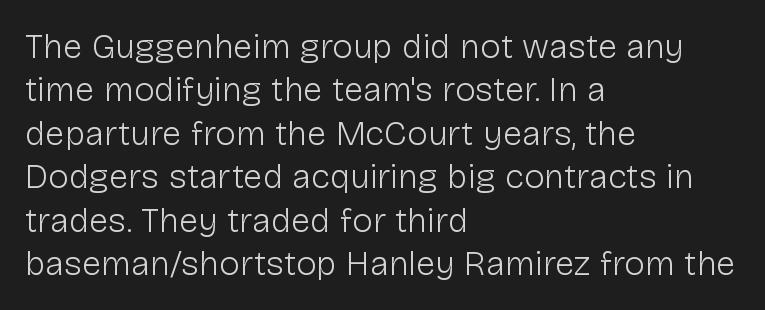
The image shows 35 px light sans-serif type, upright; set left-aligned, line spacing 1.24x, normal letter spacing, not underlined; low stroke contrast and a medium x-height.
